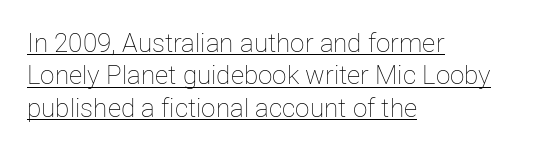
Q: Is the text bold? A: No.
Q: Is the text italic (slanted)? A: No, it is upright.
Q: Is the text underlined? A: Yes.
Q: How is the paragraph aligned? A: Left-aligned.
Q: Is the spacing between letters normal or unusually wide? A: Normal.
Q: Is the spacing between lines tight, normal or loose? A: Normal.
